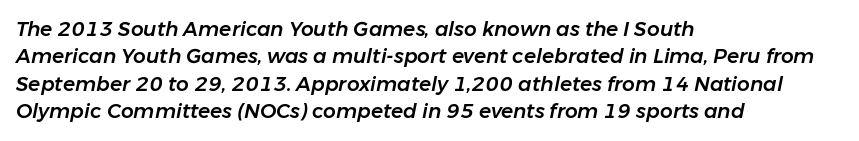
Q: Is the text italic (slanted)? A: Yes, it leans right by about 11 degrees.
Q: Is the text underlined? A: No.
Q: How is the paragraph aligned? A: Left-aligned.
Q: Is the spacing between letters normal or unusually wide? A: Normal.
Q: Is the spacing between lines tight, normal or loose? A: Normal.
